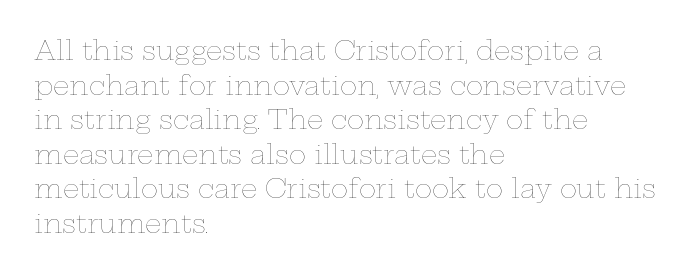
Q: Is the text bold? A: No.
Q: Is the text italic (slanted)? A: No, it is upright.
Q: Is the text underlined? A: No.
Q: How is the paragraph aligned? A: Left-aligned.
Q: Is the spacing between letters normal or unusually wide? A: Normal.
Q: Is the spacing between lines tight, normal or loose? A: Normal.
